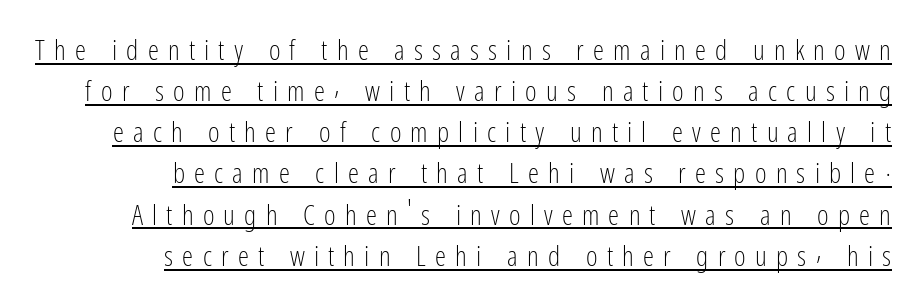
{"serif": "no", "italic": "no", "bold": "no", "weight": "light", "width": "condensed", "stroke_contrast": "low", "x_height": "medium", "monospaced": "no", "underline": "yes", "align": "right", "line_spacing": "normal", "line_spacing_ratio": 1.47, "letter_spacing": "wide", "letter_spacing_em": 0.33, "glyph_px": 28}
